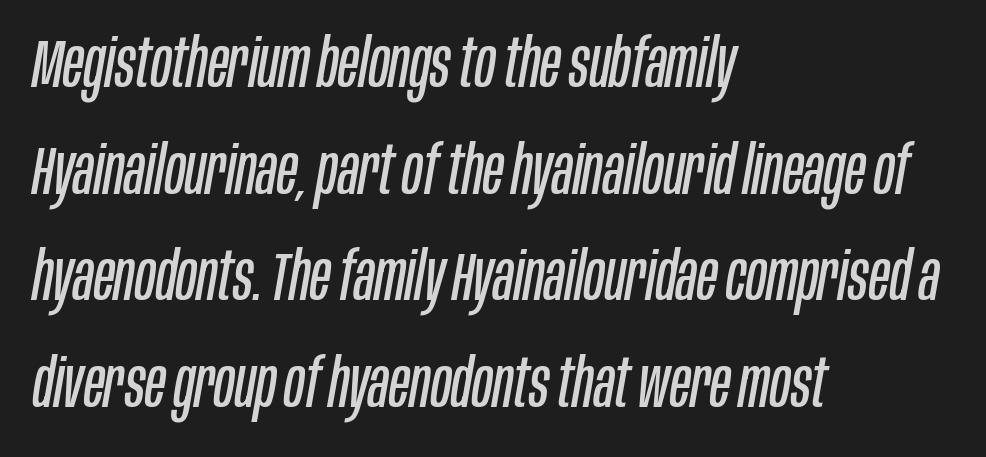
Q: Is the text bold? A: No.
Q: Is the text italic (slanted)? A: Yes, it leans right by about 10 degrees.
Q: Is the text underlined? A: No.
Q: How is the paragraph aligned? A: Left-aligned.
Q: Is the spacing between letters normal or unusually wide? A: Normal.
Q: Is the spacing between lines tight, normal or loose? A: Normal.
Q: Width (condensed, normal, or wide)? A: Condensed.
Q: Stroke contrast? A: Low.
Q: x-height? A: Large.
Q: Monospaced? A: No.
